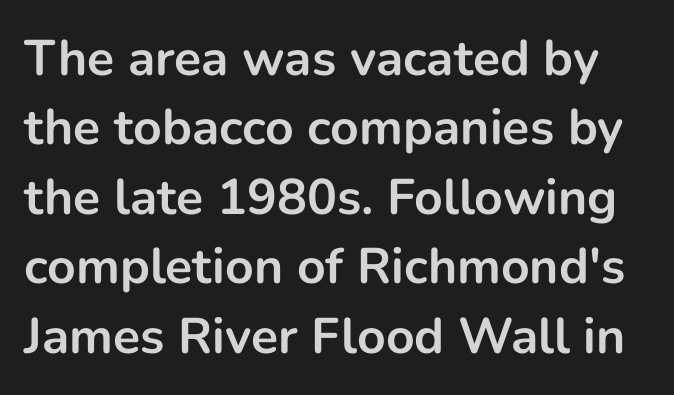
{"serif": "no", "italic": "no", "bold": "yes", "weight": "bold", "width": "normal", "stroke_contrast": "low", "x_height": "medium", "monospaced": "no", "underline": "no", "line_spacing": "normal", "line_spacing_ratio": 1.39, "letter_spacing": "normal", "letter_spacing_em": 0.0, "glyph_px": 50}
